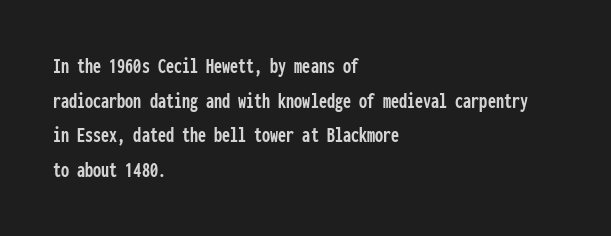
The image shows 23 px text type, upright; set left-aligned, normal line spacing (1.51x), normal letter spacing, not underlined.
